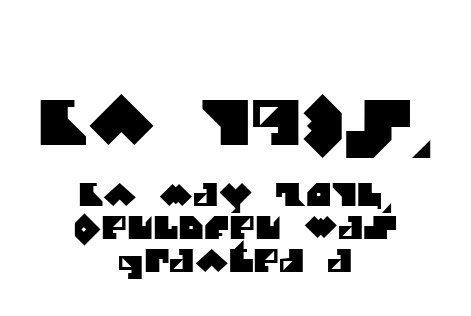
Q: Is the typeface a serif or a sans-serif typeface? A: Sans-serif.
Q: Is the text underlined? A: No.
Q: How is the paragraph aligned? A: Centered.
Q: Is the spacing between letters normal or unusually wide? A: Normal.
Q: Is the spacing between lines tight, normal or loose? A: Tight.
Q: Which block of text is set in a larger size, the first (top) or the second (bottom)? A: The first (top) one.
Q: Width (condensed, normal, or wide)? A: Normal.
Q: Stroke contrast? A: Medium.
Q: x-height? A: Large.
Q: Monospaced? A: No.
